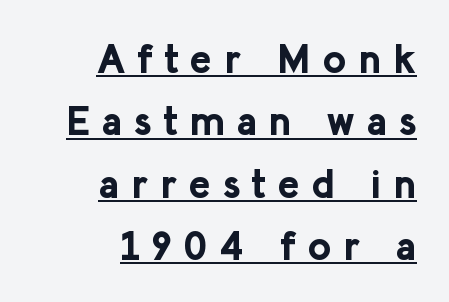
{"serif": "no", "italic": "no", "bold": "yes", "weight": "bold", "width": "normal", "stroke_contrast": "low", "x_height": "medium", "monospaced": "no", "underline": "yes", "align": "right", "line_spacing": "normal", "line_spacing_ratio": 1.56, "letter_spacing": "wide", "letter_spacing_em": 0.3, "glyph_px": 40}
